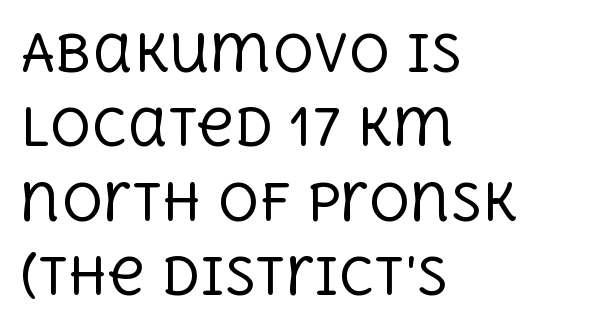
{"serif": "yes", "italic": "no", "bold": "no", "weight": "regular", "width": "normal", "x_height": "large", "monospaced": "no", "underline": "no", "align": "left", "line_spacing": "normal", "line_spacing_ratio": 1.46, "letter_spacing": "normal", "letter_spacing_em": 0.0, "glyph_px": 51}
